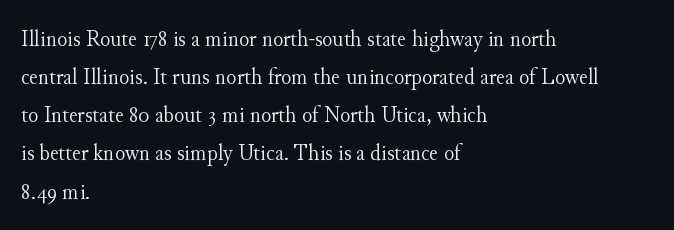
Q: Is the text bold? A: No.
Q: Is the text italic (slanted)? A: No, it is upright.
Q: Is the text underlined? A: No.
Q: How is the paragraph aligned? A: Left-aligned.
Q: Is the spacing between letters normal or unusually wide? A: Normal.
Q: Is the spacing between lines tight, normal or loose? A: Normal.
